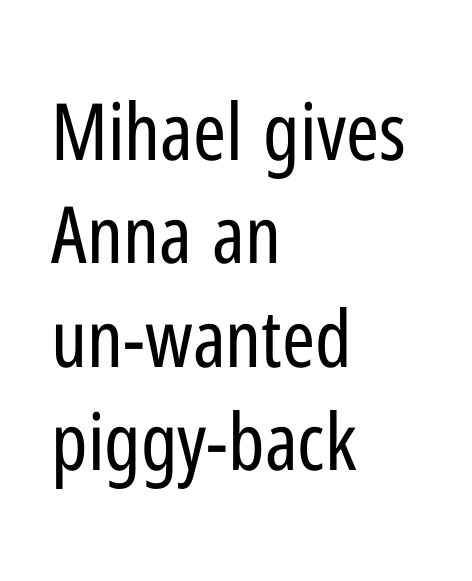
Q: Is the text bold? A: No.
Q: Is the text italic (slanted)? A: No, it is upright.
Q: Is the typeface a serif or a sans-serif typeface? A: Sans-serif.
Q: Is the text underlined? A: No.
Q: How is the paragraph aligned? A: Left-aligned.
Q: Is the spacing between letters normal or unusually wide? A: Normal.
Q: Is the spacing between lines tight, normal or loose? A: Normal.
Q: Width (condensed, normal, or wide)? A: Condensed.
Q: Stroke contrast? A: Low.
Q: x-height? A: Medium.
Q: Monospaced? A: No.
